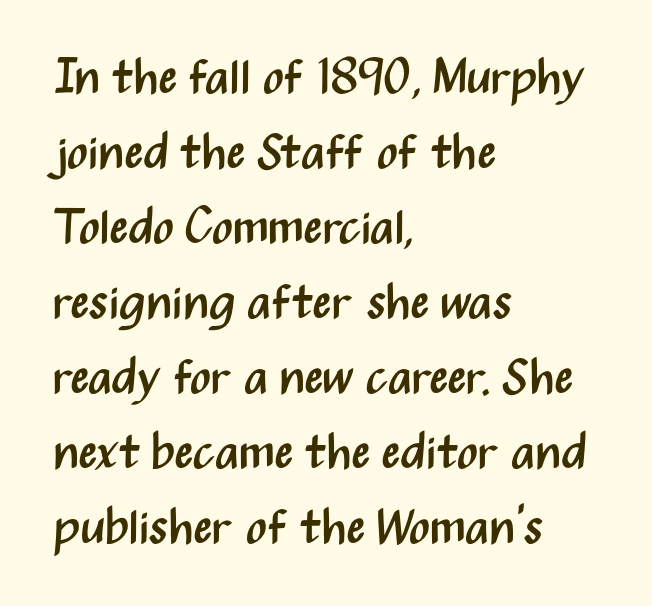
Q: Is the text bold? A: No.
Q: Is the text italic (slanted)? A: No, it is upright.
Q: Is the typeface a serif or a sans-serif typeface? A: Sans-serif.
Q: Is the text underlined? A: No.
Q: How is the paragraph aligned? A: Left-aligned.
Q: Is the spacing between letters normal or unusually wide? A: Normal.
Q: Is the spacing between lines tight, normal or loose? A: Normal.
Q: Width (condensed, normal, or wide)? A: Condensed.
Q: Stroke contrast? A: Medium.
Q: x-height? A: Medium.
Q: Monospaced? A: No.
